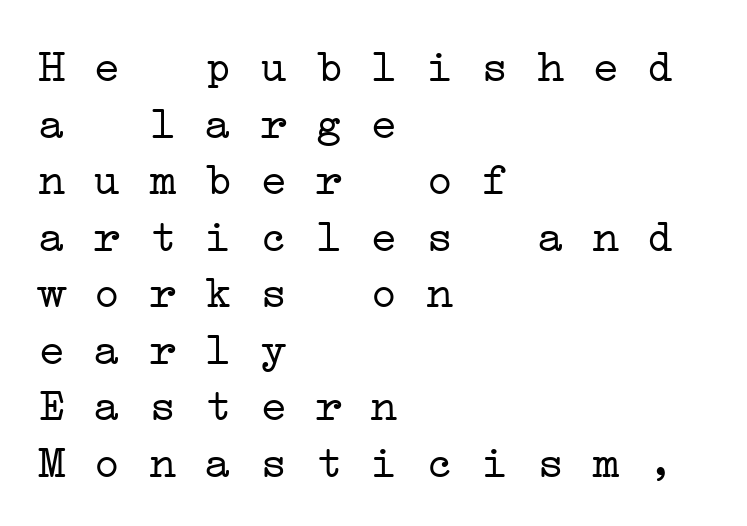
{"serif": "yes", "bold": "no", "weight": "light", "width": "wide", "stroke_contrast": "low", "x_height": "medium", "monospaced": "yes", "underline": "no", "align": "left", "line_spacing_ratio": 1.23, "letter_spacing": "normal", "letter_spacing_em": 0.0, "glyph_px": 46}
